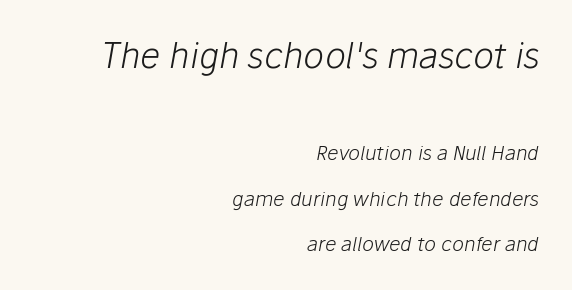
Stems here are at most as thick as an everyday book face. The foot of each line stays bare and open. Line endings align vertically; line beginnings do not. You could not count columns in this text — the font is proportionally spaced. Compared with typical paragraphs, the rows here are farther apart.
